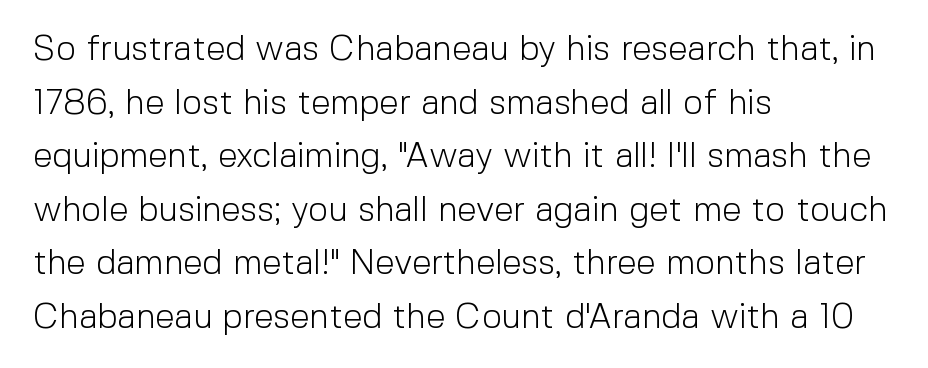
Q: Is the text bold? A: No.
Q: Is the text italic (slanted)? A: No, it is upright.
Q: Is the typeface a serif or a sans-serif typeface? A: Sans-serif.
Q: Is the text underlined? A: No.
Q: How is the paragraph aligned? A: Left-aligned.
Q: Is the spacing between letters normal or unusually wide? A: Normal.
Q: Is the spacing between lines tight, normal or loose? A: Normal.
Q: Width (condensed, normal, or wide)? A: Normal.
Q: x-height? A: Medium.
Q: Monospaced? A: No.
